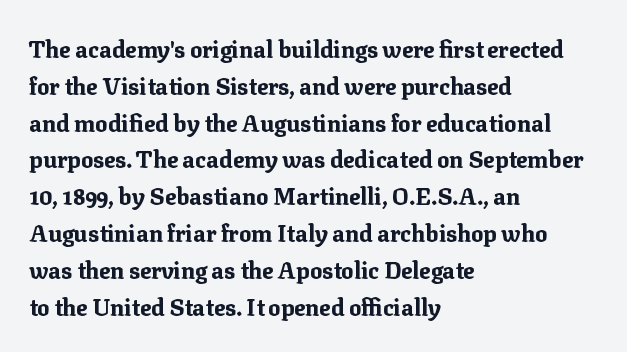
The image shows 23 px bold type, upright; set left-aligned, normal line spacing (1.6x), normal letter spacing, not underlined.
